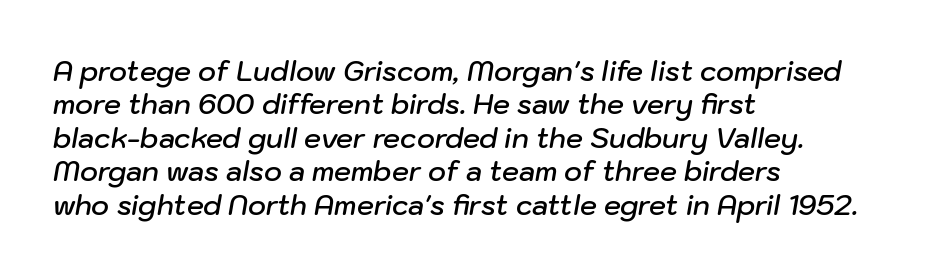
Where is the straight margin? On the left. An italicized treatment has been applied to the whole sample. Anything drawn beneath the words? Only blank space. The horizontal fit of the characters is conventional and even. What weight is shown? A semibold, between regular and bold.
